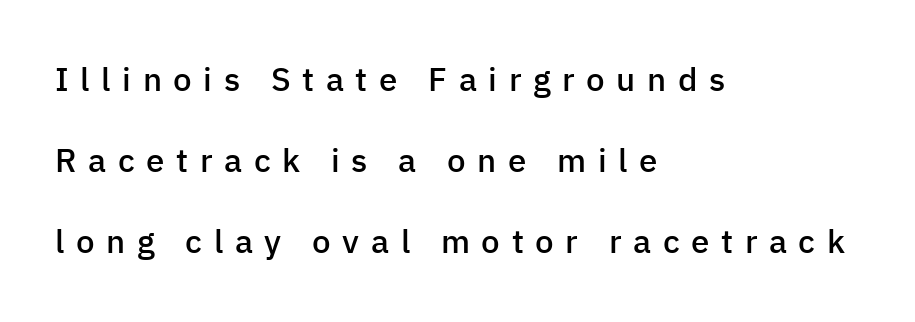
The image shows 33 px semibold sans-serif type, upright; set left-aligned, loose line spacing (2.45x), unusually wide letter spacing (+0.35 em), not underlined; low stroke contrast and a medium x-height.
